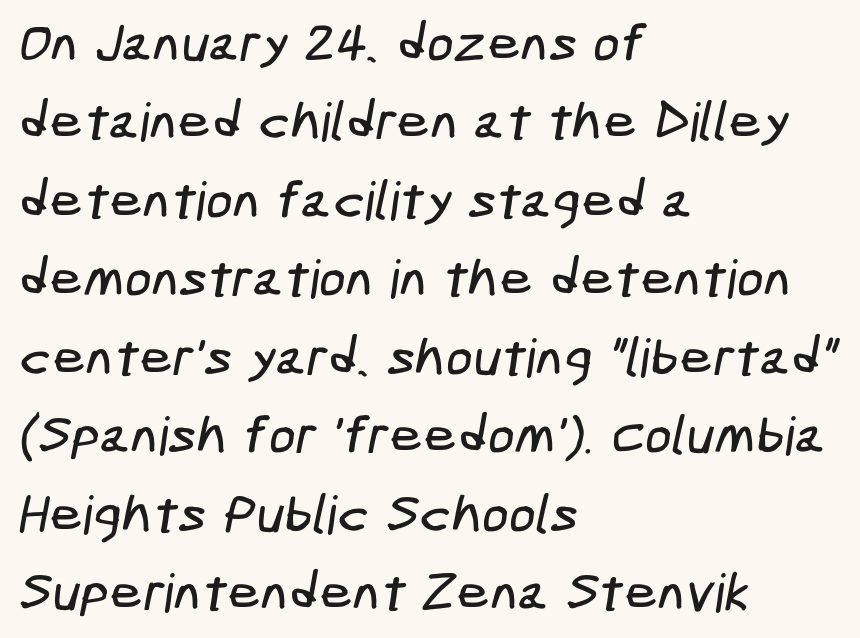
Q: Is the typeface a serif or a sans-serif typeface? A: Sans-serif.
Q: Is the text underlined? A: No.
Q: How is the paragraph aligned? A: Left-aligned.
Q: Is the spacing between letters normal or unusually wide? A: Normal.
Q: Is the spacing between lines tight, normal or loose? A: Normal.
Q: Width (condensed, normal, or wide)? A: Condensed.
Q: Stroke contrast? A: Low.
Q: x-height? A: Medium.
